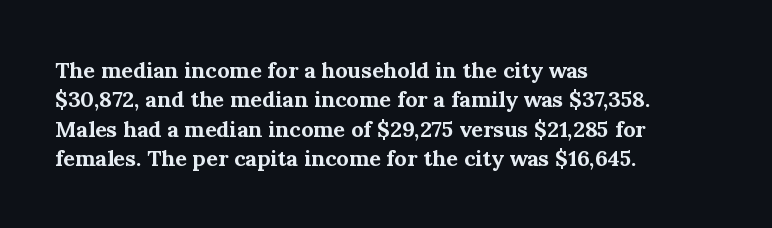
{"italic": "no", "bold": "yes", "underline": "no", "align": "left", "line_spacing": "normal", "line_spacing_ratio": 1.33, "letter_spacing": "normal", "letter_spacing_em": 0.0, "glyph_px": 22}
